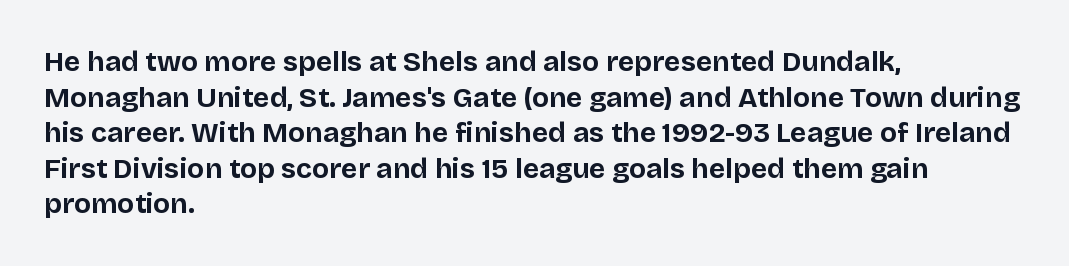
Q: Is the text bold? A: Yes.
Q: Is the text italic (slanted)? A: No, it is upright.
Q: Is the typeface a serif or a sans-serif typeface? A: Sans-serif.
Q: Is the text underlined? A: No.
Q: How is the paragraph aligned? A: Left-aligned.
Q: Is the spacing between letters normal or unusually wide? A: Normal.
Q: Is the spacing between lines tight, normal or loose? A: Normal.
Q: Width (condensed, normal, or wide)? A: Normal.
Q: Stroke contrast? A: Low.
Q: x-height? A: Large.
Q: Monospaced? A: No.
